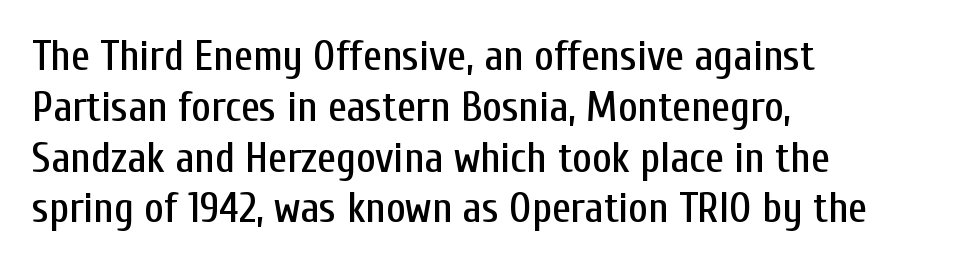
Q: Is the text italic (slanted)? A: No, it is upright.
Q: Is the typeface a serif or a sans-serif typeface? A: Sans-serif.
Q: Is the text underlined? A: No.
Q: How is the paragraph aligned? A: Left-aligned.
Q: Is the spacing between letters normal or unusually wide? A: Normal.
Q: Width (condensed, normal, or wide)? A: Condensed.
Q: Stroke contrast? A: Low.
Q: x-height? A: Medium.
Q: Monospaced? A: No.
